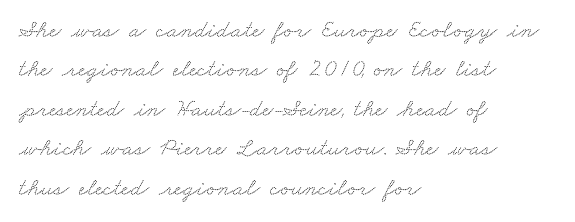
{"underline": "no", "align": "left", "line_spacing": "normal", "line_spacing_ratio": 1.58, "letter_spacing": "normal", "letter_spacing_em": 0.0, "glyph_px": 25}
